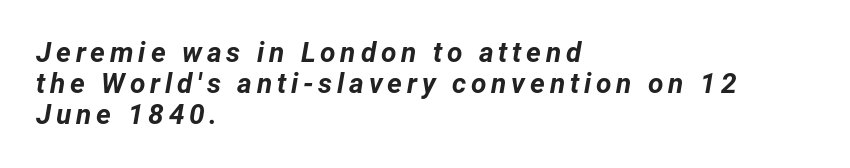
Q: Is the text bold? A: Yes.
Q: Is the text italic (slanted)? A: Yes, it leans right by about 12 degrees.
Q: Is the text underlined? A: No.
Q: How is the paragraph aligned? A: Left-aligned.
Q: Is the spacing between lines tight, normal or loose? A: Tight.
Q: Width (condensed, normal, or wide)? A: Normal.
Q: Stroke contrast? A: Low.
Q: x-height? A: Medium.
Q: Monospaced? A: No.
